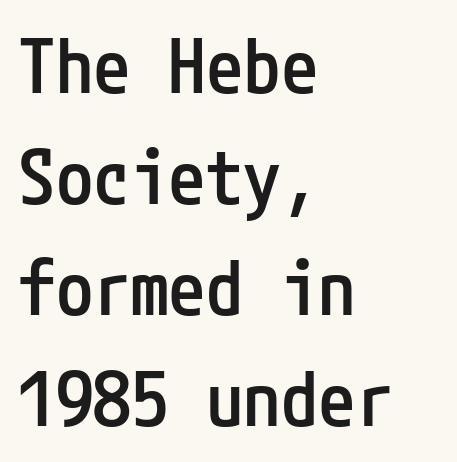
Q: Is the text bold? A: Semi-bold.
Q: Is the text italic (slanted)? A: No, it is upright.
Q: Is the typeface a serif or a sans-serif typeface? A: Sans-serif.
Q: Is the text underlined? A: No.
Q: How is the paragraph aligned? A: Left-aligned.
Q: Is the spacing between letters normal or unusually wide? A: Normal.
Q: Is the spacing between lines tight, normal or loose? A: Normal.
Q: Width (condensed, normal, or wide)? A: Condensed.
Q: Stroke contrast? A: Low.
Q: x-height? A: Medium.
